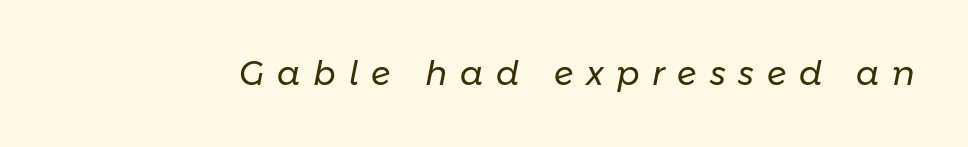
{"italic": "yes", "lean": "right", "slant_degrees": 11, "bold": "no", "weight": "regular", "width": "normal", "stroke_contrast": "low", "x_height": "medium", "monospaced": "no", "underline": "no", "letter_spacing": "wide", "letter_spacing_em": 0.39, "glyph_px": 33}
